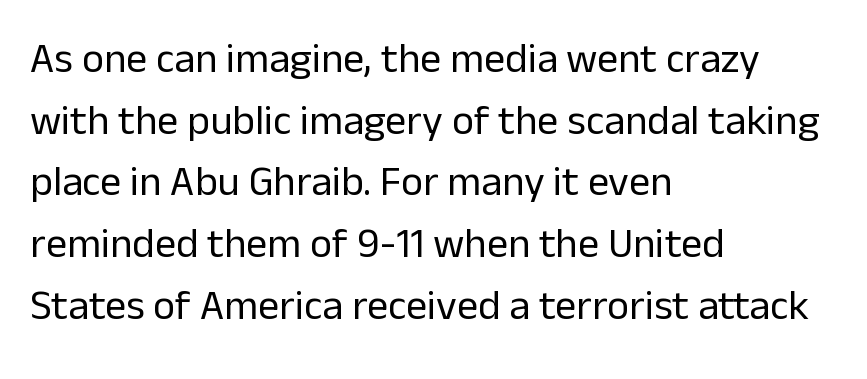
{"serif": "no", "italic": "no", "bold": "no", "weight": "regular", "width": "normal", "stroke_contrast": "low", "x_height": "medium", "monospaced": "no", "underline": "no", "align": "left", "line_spacing": "normal", "line_spacing_ratio": 1.47, "letter_spacing": "normal", "letter_spacing_em": 0.0, "glyph_px": 42}
